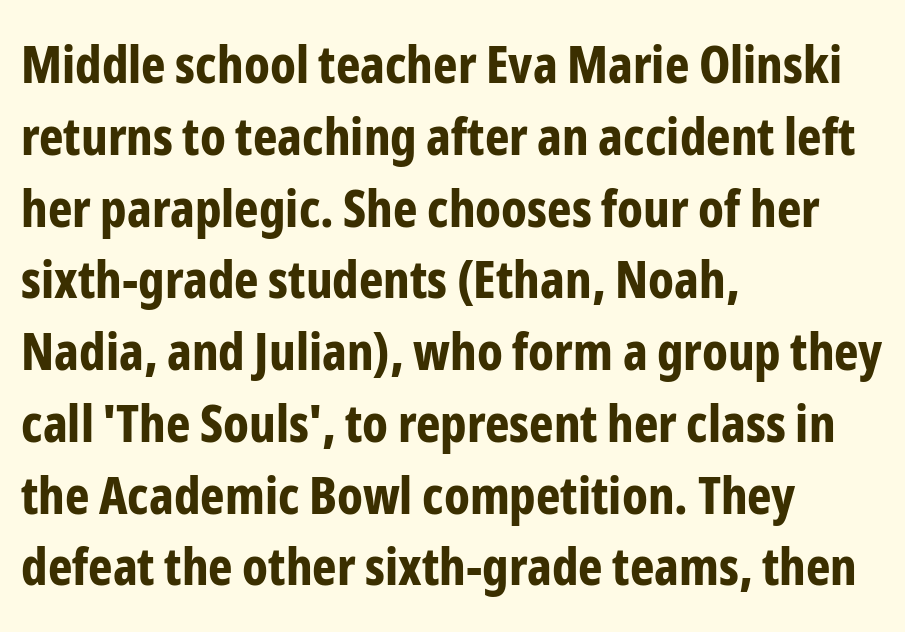
Q: Is the text bold? A: Yes.
Q: Is the text italic (slanted)? A: No, it is upright.
Q: Is the typeface a serif or a sans-serif typeface? A: Sans-serif.
Q: Is the text underlined? A: No.
Q: How is the paragraph aligned? A: Left-aligned.
Q: Is the spacing between letters normal or unusually wide? A: Normal.
Q: Is the spacing between lines tight, normal or loose? A: Normal.
Q: Width (condensed, normal, or wide)? A: Condensed.
Q: Stroke contrast? A: Low.
Q: x-height? A: Medium.
Q: Monospaced? A: No.
